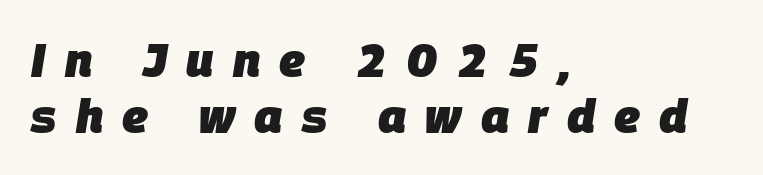
{"italic": "yes", "lean": "right", "slant_degrees": 9, "bold": "yes", "weight": "heavy", "width": "normal", "stroke_contrast": "low", "x_height": "large", "monospaced": "no", "underline": "no", "align": "left", "line_spacing_ratio": 1.19, "letter_spacing": "wide", "letter_spacing_em": 0.41, "glyph_px": 47}
